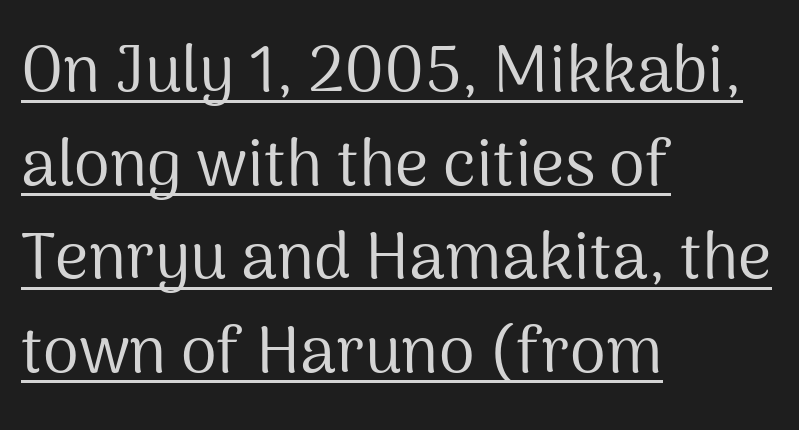
The leading is moderate, giving the passage an even texture. Tracking here is standard; glyphs follow each other at the usual distance. These lines are rendered in a variable-pitch font. Stroke mass is kept to a normal reading level or below.
